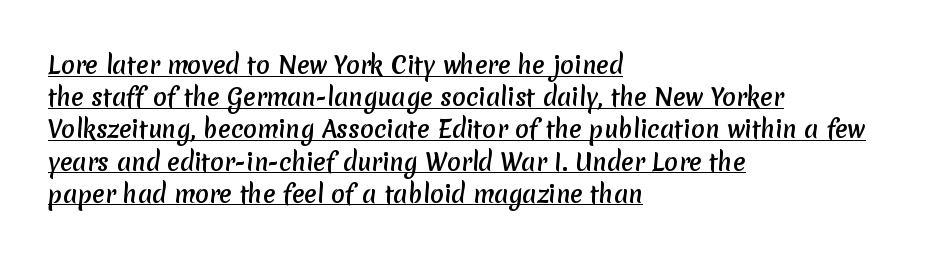
Reading down the column, the eye jumps a familiar distance to each next line. A full-strength bold gives these letters their thick strokes. Casual observation: everything's shoved over to the left. Honestly, the underline is the first thing you notice here. Is the letter spacing exaggerated? No — it looks like the ordinary default.
